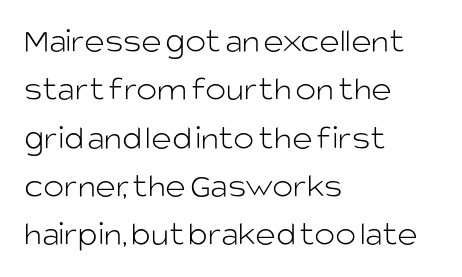
Horizontal bands of white between lines are of average thickness. Look at the bottom of the vertical strokes: they stop flat, with no serifs. You could not count columns in this text — the font is proportionally spaced. The cut favours lightness, reaching ordinary text weight at its darkest. The text block is weighted toward the left margin, trailing off unevenly rightward. You can tell it's not italic because the verticals are truly vertical.
